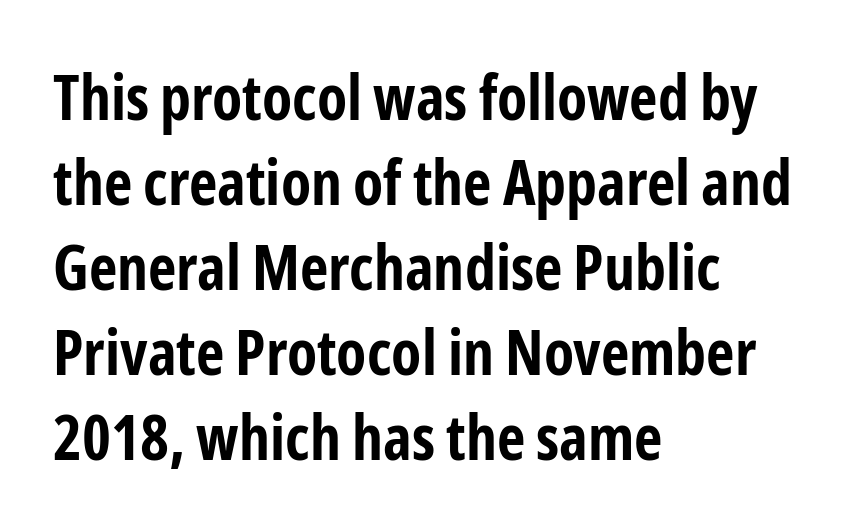
The image shows 62 px bold, condensed sans-serif type, upright; set left-aligned, normal line spacing (1.37x), normal letter spacing, not underlined; low stroke contrast and a medium x-height.
